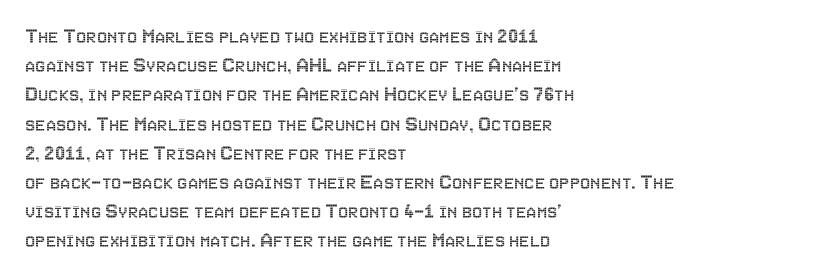
The image shows 23 px text type, upright; set left-aligned, normal line spacing (1.27x), normal letter spacing, not underlined.
